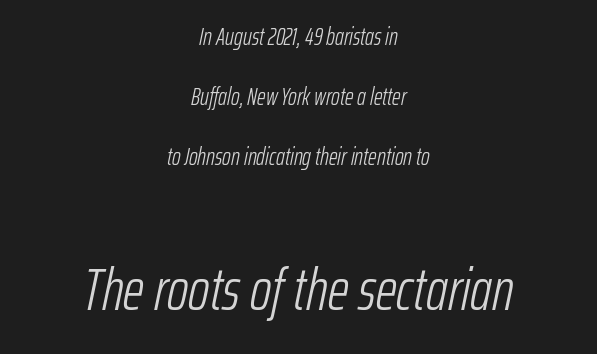
The image shows 59 px light, condensed type, italic (leaning right); set centered, loose line spacing (2.49x), normal letter spacing, not underlined; the second (bottom) block is 2.46x larger; low stroke contrast and a medium x-height.
